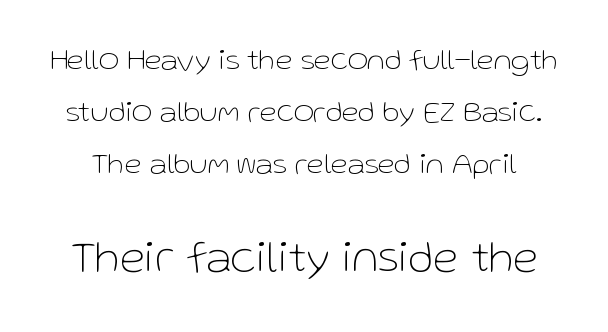
Underlining? Definitely not there. The composition opens small and finishes big. The passage shown is typed in a proportional face where columns would drift. Check where the strokes stop: nothing finishes them off — pure sans. The typography opts for an upright posture over an oblique one.
